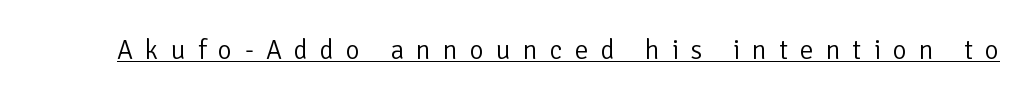
{"italic": "no", "bold": "no", "underline": "yes", "letter_spacing": "wide", "letter_spacing_em": 0.45, "glyph_px": 27}
